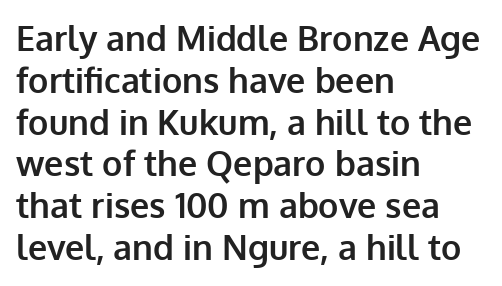
No extra tracking has been applied to these lines. The ragged edge is on the right, which tells us the setting is flush left. I'd call this a sans setting — the letters go barefoot. A roman cut, with each character standing at attention. The characters look thick and weighty, a clear bold.
